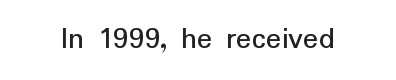
The rendering keeps characters at their native spacing. Each letter's strokes conclude bluntly, with no projecting serifs. Heaviness? Minimal to ordinary, like unemphasized prose. Clear beneath every line of the passage. Character widths vary here, with narrow letters taking less room than wide ones.
